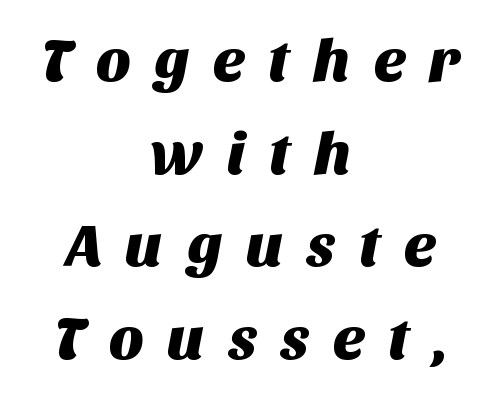
The passage shown is typed in a proportional face where columns would drift. No feet cap the strokes, marking this as sans-serif type. A bare baseline throughout the passage. Compared with typical paragraphs, the rows here are spaced about the same. In CSS terms this would be text-align: center. Between one letter and the next there's a generous, obvious gap.
